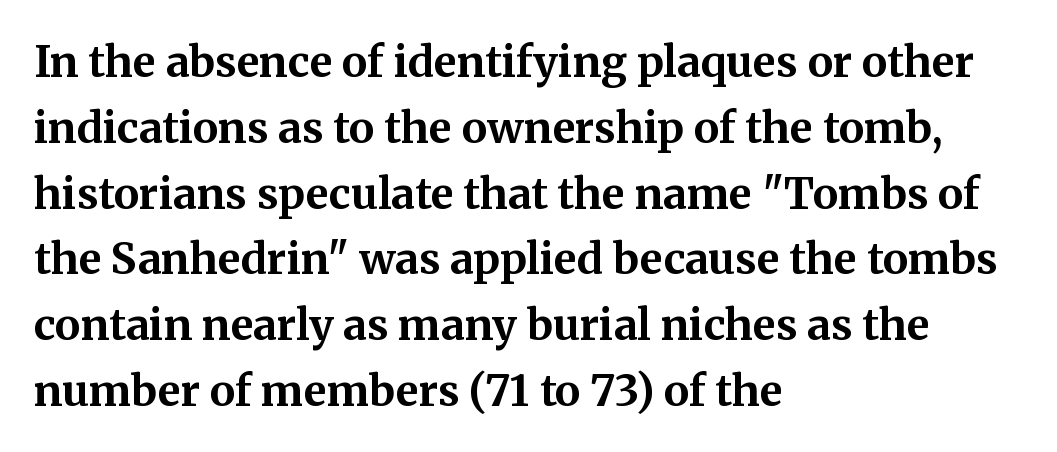
Q: Is the text bold? A: Yes.
Q: Is the text italic (slanted)? A: No, it is upright.
Q: Is the typeface a serif or a sans-serif typeface? A: Serif.
Q: Is the text underlined? A: No.
Q: How is the paragraph aligned? A: Left-aligned.
Q: Is the spacing between letters normal or unusually wide? A: Normal.
Q: Is the spacing between lines tight, normal or loose? A: Normal.
Q: Width (condensed, normal, or wide)? A: Normal.
Q: Stroke contrast? A: Medium.
Q: x-height? A: Medium.
Q: Monospaced? A: No.
